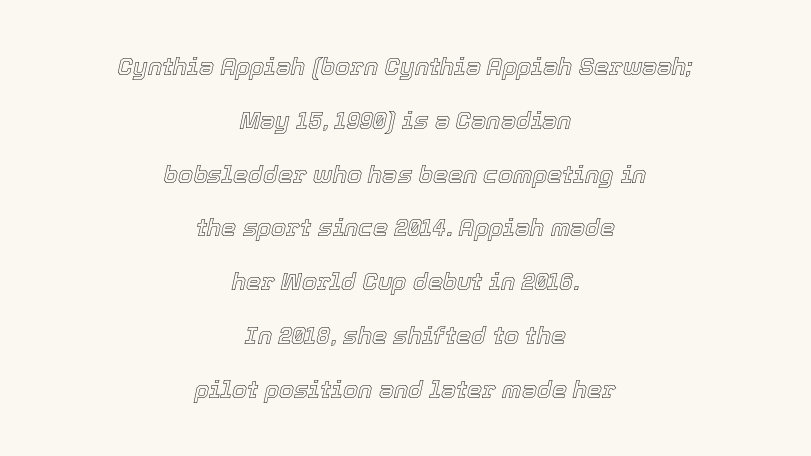
Neither beginnings nor endings align; midpoints do. The words here are not underlined. Nobody touched the tracking dial on this one. Slanted lettering throughout.
